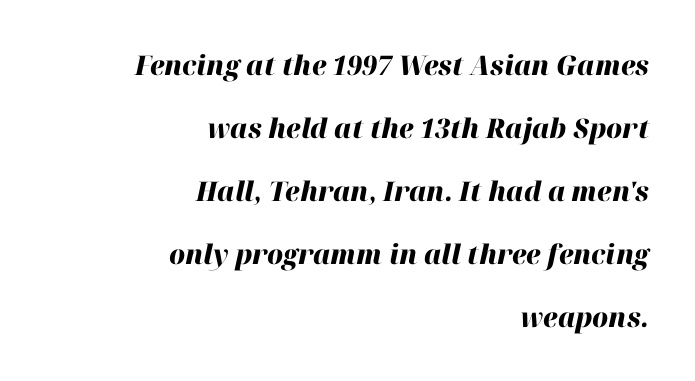
The image shows 27 px bold type, italic (leaning right); set right-aligned, loose line spacing (2.33x), normal letter spacing, not underlined.
